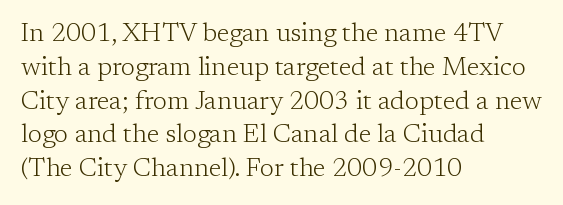
Q: Is the text bold? A: No.
Q: Is the text italic (slanted)? A: No, it is upright.
Q: Is the text underlined? A: No.
Q: How is the paragraph aligned? A: Left-aligned.
Q: Is the spacing between letters normal or unusually wide? A: Normal.
Q: Is the spacing between lines tight, normal or loose? A: Normal.
